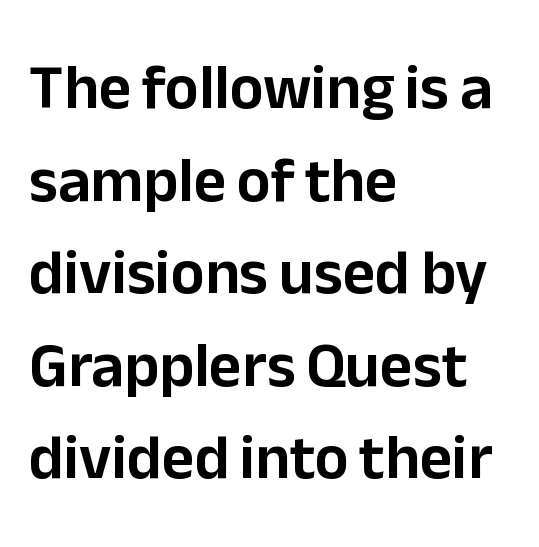
Q: Is the text italic (slanted)? A: No, it is upright.
Q: Is the typeface a serif or a sans-serif typeface? A: Sans-serif.
Q: Is the text underlined? A: No.
Q: How is the paragraph aligned? A: Left-aligned.
Q: Is the spacing between letters normal or unusually wide? A: Normal.
Q: Is the spacing between lines tight, normal or loose? A: Normal.
Q: Width (condensed, normal, or wide)? A: Normal.
Q: Stroke contrast? A: Low.
Q: x-height? A: Medium.
Q: Monospaced? A: No.
